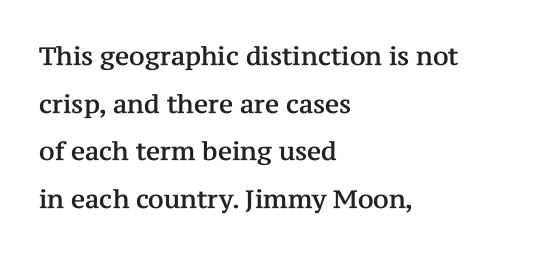
The image shows 25 px text type, upright; set left-aligned, loose line spacing (1.91x), normal letter spacing, not underlined.
